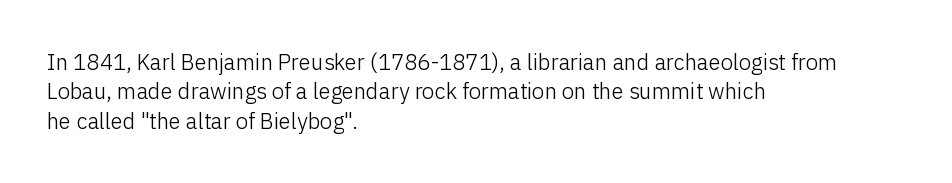
Q: Is the text bold? A: No.
Q: Is the text italic (slanted)? A: No, it is upright.
Q: Is the text underlined? A: No.
Q: How is the paragraph aligned? A: Left-aligned.
Q: Is the spacing between letters normal or unusually wide? A: Normal.
Q: Is the spacing between lines tight, normal or loose? A: Normal.
